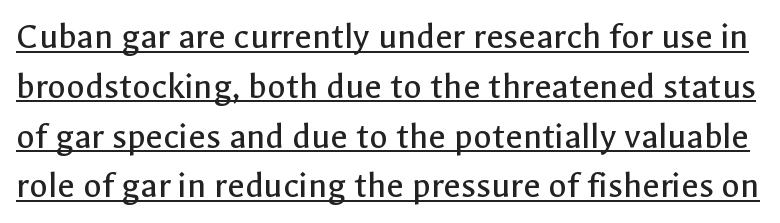
The image shows 38 px regular-weight sans-serif type, upright; set normal line spacing (1.31x), normal letter spacing, underlined; a medium x-height.
